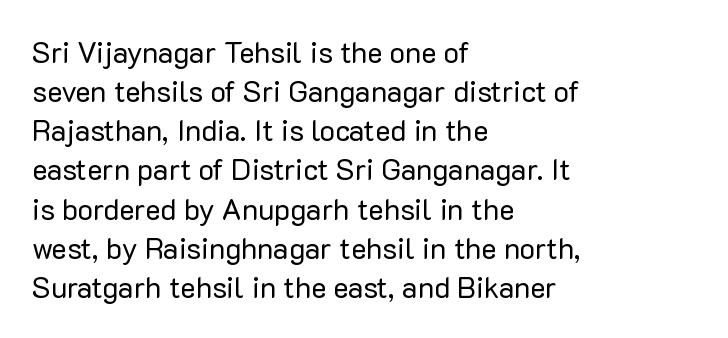
Q: Is the text bold? A: No.
Q: Is the text italic (slanted)? A: No, it is upright.
Q: Is the typeface a serif or a sans-serif typeface? A: Sans-serif.
Q: Is the text underlined? A: No.
Q: How is the paragraph aligned? A: Left-aligned.
Q: Is the spacing between letters normal or unusually wide? A: Normal.
Q: Is the spacing between lines tight, normal or loose? A: Normal.
Q: Width (condensed, normal, or wide)? A: Normal.
Q: Stroke contrast? A: Low.
Q: x-height? A: Medium.
Q: Monospaced? A: No.
